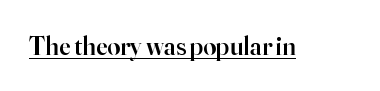
Q: Is the text bold? A: Semi-bold.
Q: Is the text italic (slanted)? A: No, it is upright.
Q: Is the text underlined? A: Yes.
Q: Is the spacing between letters normal or unusually wide? A: Normal.
